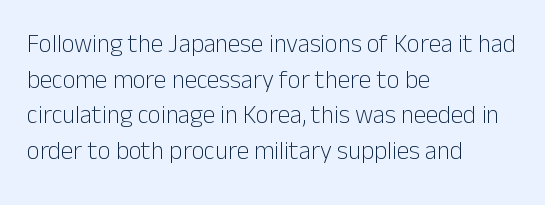
The image shows 25 px text type, upright; set left-aligned, normal line spacing (1.43x), normal letter spacing, not underlined.
